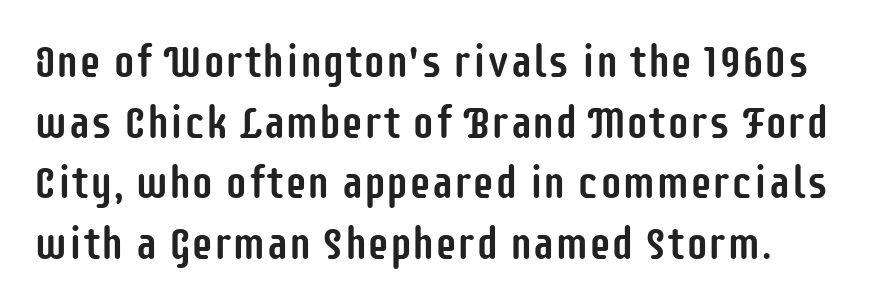
Q: Is the text italic (slanted)? A: No, it is upright.
Q: Is the typeface a serif or a sans-serif typeface? A: Sans-serif.
Q: Is the text underlined? A: No.
Q: Is the spacing between letters normal or unusually wide? A: Normal.
Q: Is the spacing between lines tight, normal or loose? A: Normal.
Q: Width (condensed, normal, or wide)? A: Condensed.
Q: Stroke contrast? A: Low.
Q: x-height? A: Large.
Q: Monospaced? A: No.
